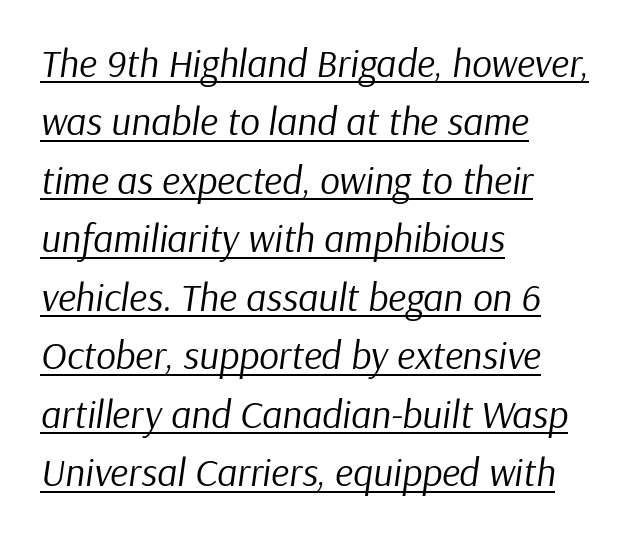
A typesetter would call this zero additional tracking. Normally led — the rows are evenly, conventionally spaced. Weight: not bold — regular or lighter. This sample uses an oblique cut, with every glyph tilted off the vertical.
